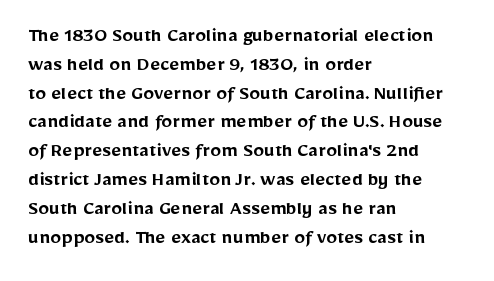
The image shows 22 px text type, upright; set left-aligned, normal line spacing (1.31x), normal letter spacing, not underlined.
